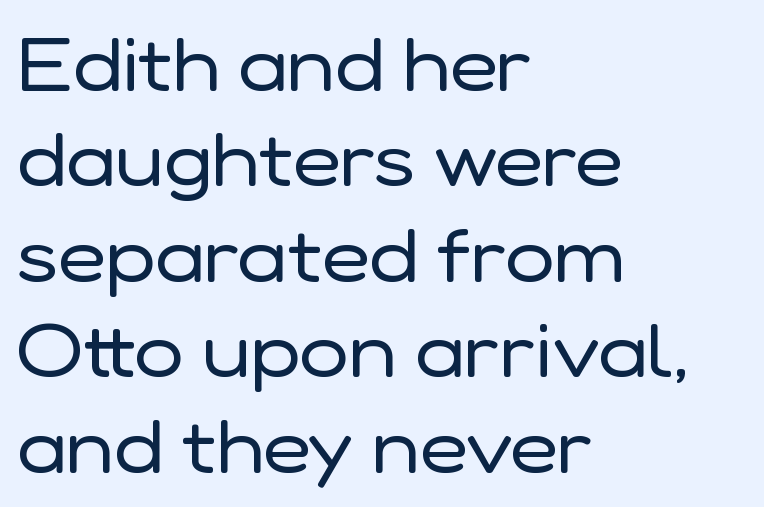
{"serif": "no", "italic": "no", "bold": "no", "weight": "regular", "width": "normal", "stroke_contrast": "low", "x_height": "medium", "monospaced": "no", "underline": "no", "align": "left", "line_spacing": "normal", "line_spacing_ratio": 1.29, "letter_spacing": "normal", "letter_spacing_em": 0.0, "glyph_px": 74}
